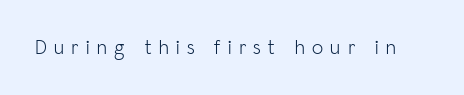
The image shows 20 px text type, upright; set unusually wide letter spacing (+0.37 em), not underlined.
